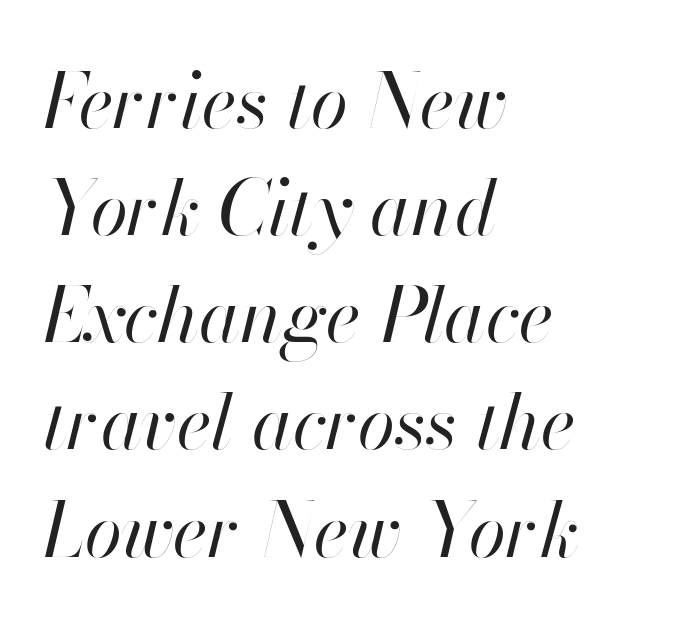
The image shows 76 px regular-weight type, italic (leaning right); set left-aligned, normal line spacing (1.41x), normal letter spacing, not underlined; high stroke contrast and a small x-height.
